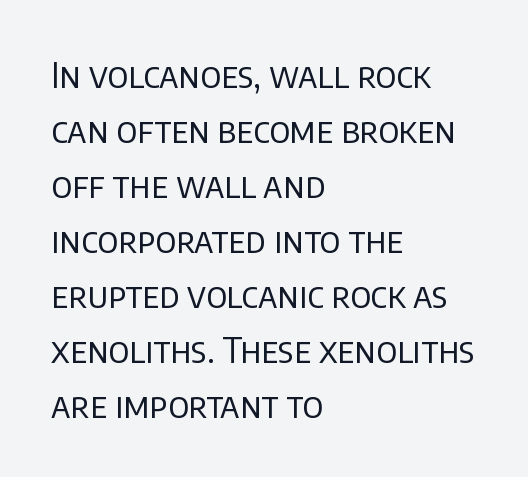
Q: Is the text bold? A: No.
Q: Is the text italic (slanted)? A: No, it is upright.
Q: Is the typeface a serif or a sans-serif typeface? A: Sans-serif.
Q: Is the text underlined? A: No.
Q: How is the paragraph aligned? A: Left-aligned.
Q: Is the spacing between letters normal or unusually wide? A: Normal.
Q: Is the spacing between lines tight, normal or loose? A: Normal.
Q: Width (condensed, normal, or wide)? A: Normal.
Q: Stroke contrast? A: Low.
Q: x-height? A: Large.
Q: Monospaced? A: No.
